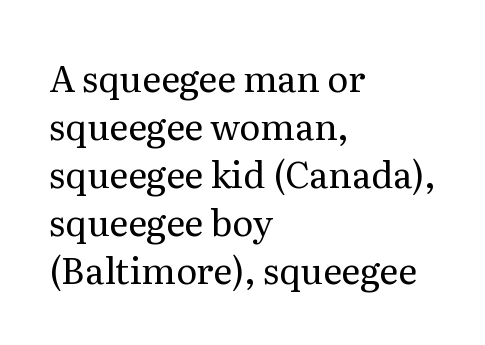
{"serif": "yes", "italic": "no", "bold": "no", "weight": "regular", "width": "normal", "stroke_contrast": "medium", "x_height": "medium", "monospaced": "no", "underline": "no", "align": "left", "line_spacing": "normal", "line_spacing_ratio": 1.33, "letter_spacing": "normal", "letter_spacing_em": 0.0, "glyph_px": 36}
